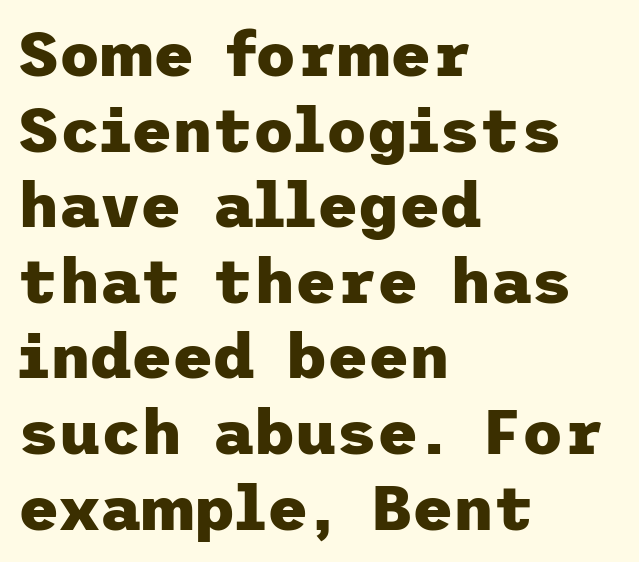
The image shows 63 px heavy sans-serif type, upright; set left-aligned, line spacing 1.2x, normal letter spacing, not underlined; low stroke contrast and a medium x-height.
